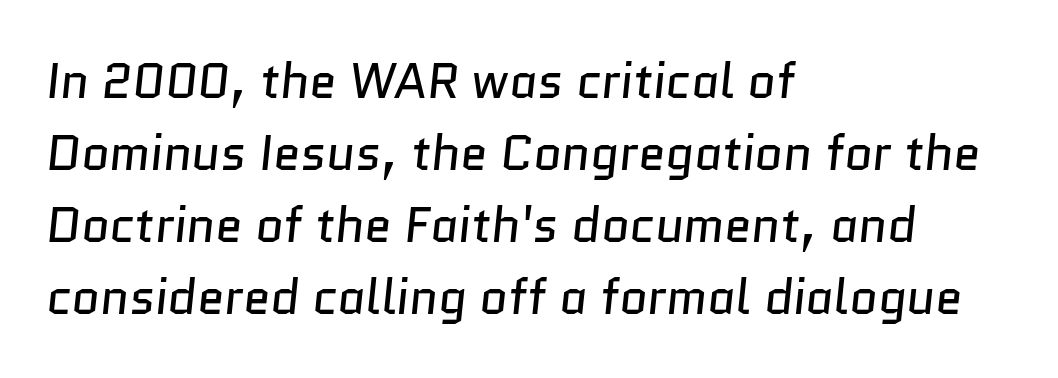
Think of a printed novel: that variable character pitch is what you see here. Here the glyphs are tracked normally, forming tight word shapes. Bold? No — there's no thickening of the strokes. Regular leading. The font family rendered here belongs to the sans-serif group. Check the space under the baseline: it is left empty.
